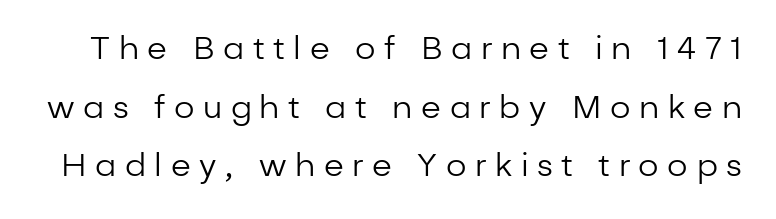
Q: Is the text bold? A: No.
Q: Is the text italic (slanted)? A: No, it is upright.
Q: Is the typeface a serif or a sans-serif typeface? A: Sans-serif.
Q: Is the text underlined? A: No.
Q: Is the spacing between letters normal or unusually wide? A: Unusually wide.
Q: Width (condensed, normal, or wide)? A: Normal.
Q: Stroke contrast? A: Low.
Q: x-height? A: Medium.
Q: Monospaced? A: No.
